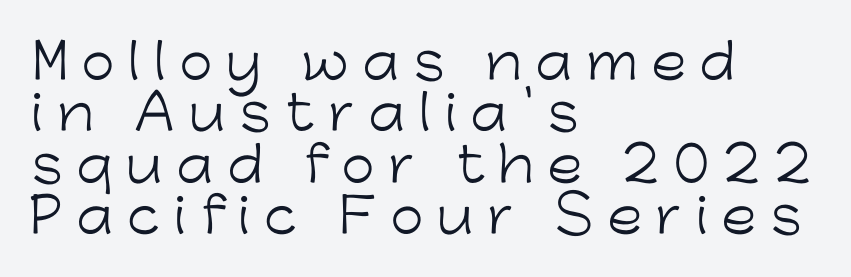
Q: Is the text bold? A: No.
Q: Is the text italic (slanted)? A: No, it is upright.
Q: Is the typeface a serif or a sans-serif typeface? A: Sans-serif.
Q: Is the text underlined? A: No.
Q: How is the paragraph aligned? A: Left-aligned.
Q: Is the spacing between letters normal or unusually wide? A: Unusually wide.
Q: Is the spacing between lines tight, normal or loose? A: Tight.
Q: Width (condensed, normal, or wide)? A: Normal.
Q: Stroke contrast? A: Low.
Q: x-height? A: Medium.
Q: Monospaced? A: No.
